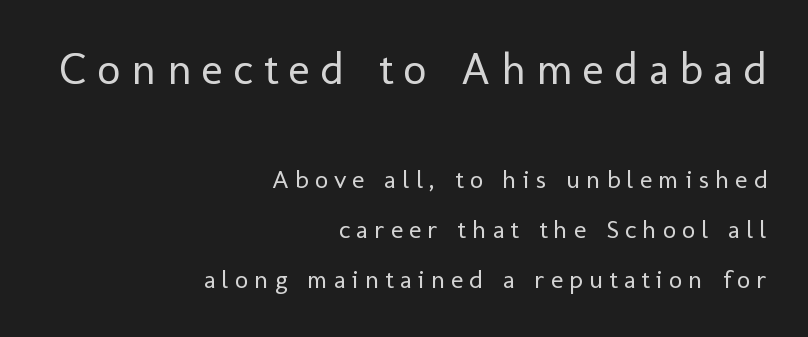
The image shows 45 px regular-weight sans-serif type, upright; set right-aligned, loose line spacing (1.92x), unusually wide letter spacing (+0.24 em), not underlined; the first (top) block is 1.73x larger; low stroke contrast and a medium x-height.
